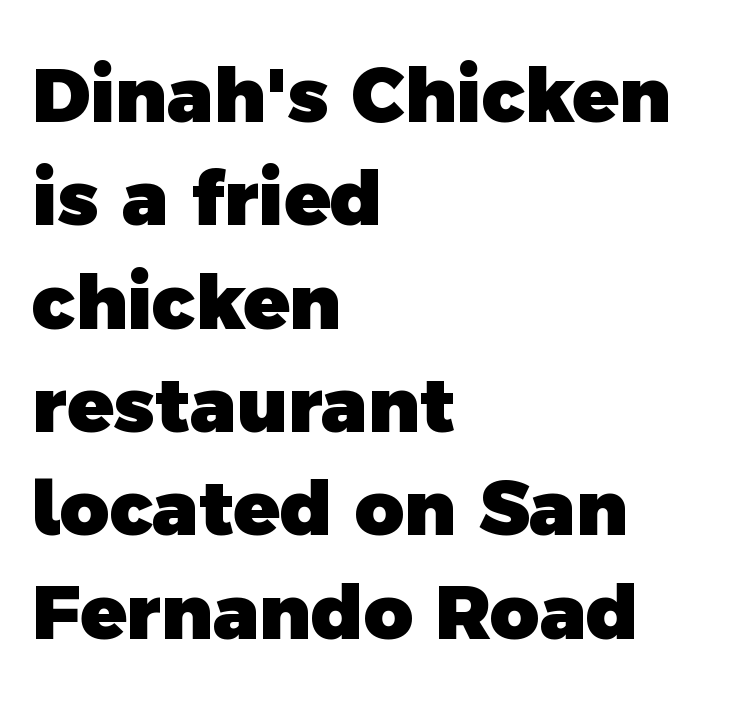
What's the leading like? Ordinary, nothing unusual. Is the type bold? Yes — the strokes are clearly thick and heavy. Standard letterfit; no display-style spreading of the glyphs. A clean baseline with only descenders dipping below it.
